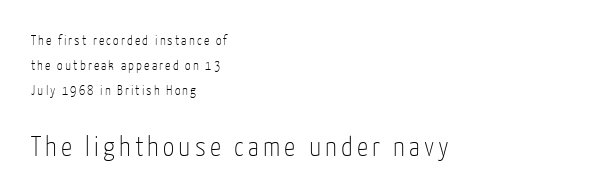
The image shows 28 px thin, condensed sans-serif type, upright; set left-aligned, line spacing 1.79x, not underlined; the second (bottom) block is 2.0x larger; low stroke contrast and a medium x-height.
